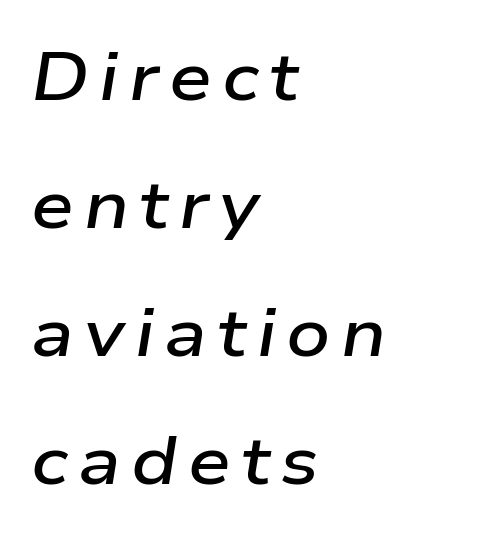
Stems and bowls a touch heavier than normal — semibold. The strip under each line holds only bare page. If you drew a ruler down the left edge, every line would touch it. This sample has the flowing, uneven cadence of proportional lettering.
